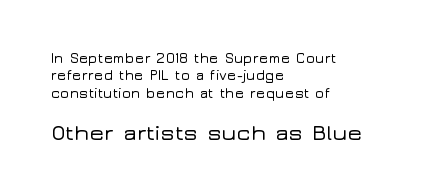
Q: Is the text italic (slanted)? A: No, it is upright.
Q: Is the text underlined? A: No.
Q: How is the paragraph aligned? A: Left-aligned.
Q: Is the spacing between letters normal or unusually wide? A: Normal.
Q: Which block of text is set in a larger size, the first (top) or the second (bottom)? A: The second (bottom) one.
